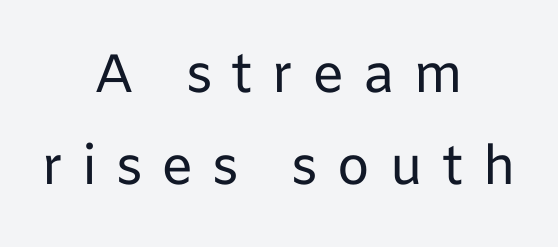
{"serif": "no", "italic": "no", "bold": "no", "weight": "regular", "width": "normal", "stroke_contrast": "low", "x_height": "medium", "monospaced": "no", "underline": "no", "align": "center", "line_spacing": "normal", "line_spacing_ratio": 1.7, "letter_spacing": "wide", "letter_spacing_em": 0.34, "glyph_px": 54}
